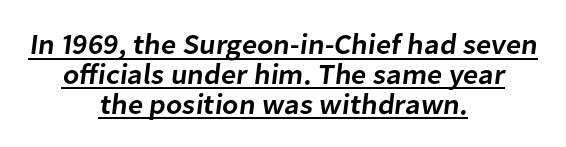
The letters advance in unequal steps, a hallmark of proportional type. The rendering uses a semibold face; strokes are thickened but not to full bold. Compared with a flush-left layout, this one balances lines on the center instead. The type family on display is of the sans-serif kind. Notice how a bar underscores the lettering throughout.
